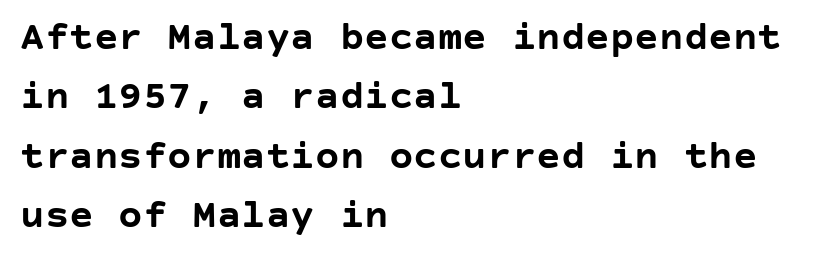
{"serif": "no", "italic": "no", "bold": "yes", "weight": "semibold", "width": "normal", "stroke_contrast": "low", "x_height": "large", "underline": "no", "align": "left", "line_spacing": "normal", "line_spacing_ratio": 1.45, "letter_spacing": "normal", "letter_spacing_em": 0.0, "glyph_px": 41}
